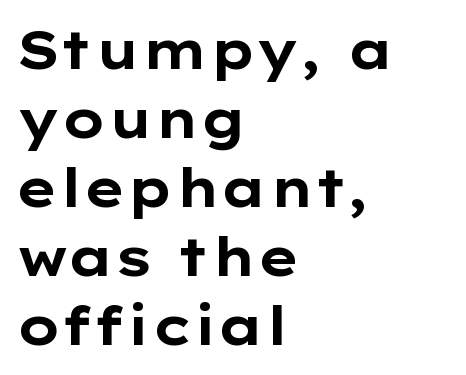
The image shows 53 px bold, wide sans-serif type, upright; set left-aligned, normal line spacing (1.3x), normal letter spacing, not underlined; low stroke contrast and a medium x-height.
